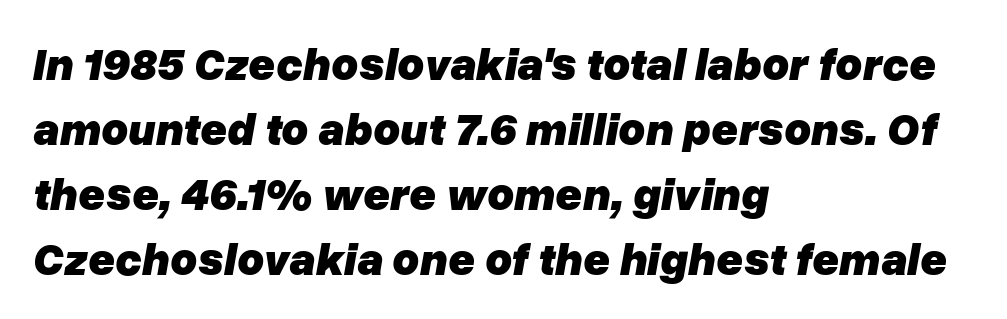
Q: Is the text bold? A: Yes.
Q: Is the text italic (slanted)? A: Yes, it leans right by about 10 degrees.
Q: Is the text underlined? A: No.
Q: How is the paragraph aligned? A: Left-aligned.
Q: Is the spacing between letters normal or unusually wide? A: Normal.
Q: Is the spacing between lines tight, normal or loose? A: Normal.
Q: Width (condensed, normal, or wide)? A: Normal.
Q: Stroke contrast? A: Low.
Q: x-height? A: Medium.
Q: Monospaced? A: No.
